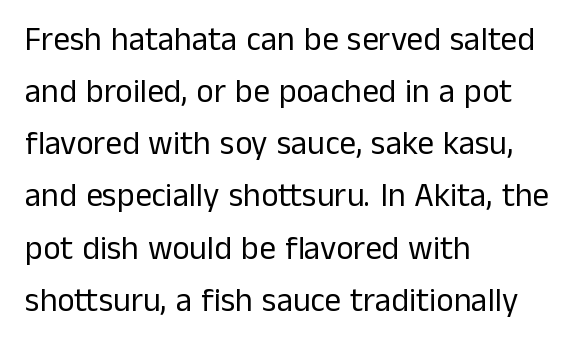
Q: Is the text bold? A: No.
Q: Is the text italic (slanted)? A: No, it is upright.
Q: Is the typeface a serif or a sans-serif typeface? A: Sans-serif.
Q: Is the text underlined? A: No.
Q: How is the paragraph aligned? A: Left-aligned.
Q: Is the spacing between letters normal or unusually wide? A: Normal.
Q: Is the spacing between lines tight, normal or loose? A: Normal.
Q: Width (condensed, normal, or wide)? A: Normal.
Q: Stroke contrast? A: Low.
Q: x-height? A: Medium.
Q: Monospaced? A: No.
